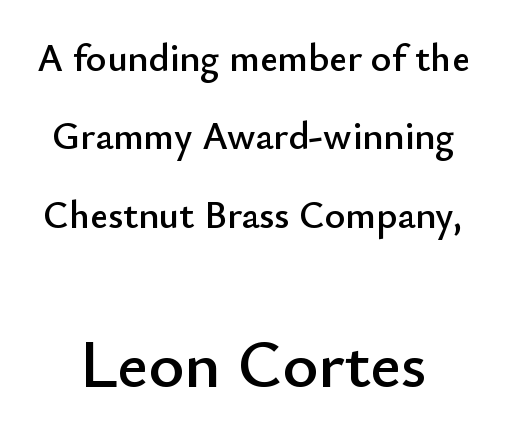
{"serif": "no", "italic": "no", "width": "normal", "stroke_contrast": "low", "x_height": "small", "monospaced": "no", "underline": "no", "line_spacing": "loose", "line_spacing_ratio": 2.01, "letter_spacing": "normal", "letter_spacing_em": 0.0, "larger_block": "second", "size_ratio": 1.74, "glyph_px": 68}
